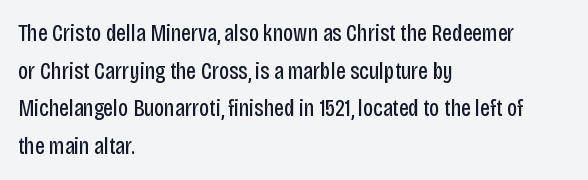
The setting favours the left margin, as ordinary paragraphs usually do. The face looks like a standard text weight, possibly lighter. Each row of text sits above clean, open space. Posture: straight, roman, zero tilt.
